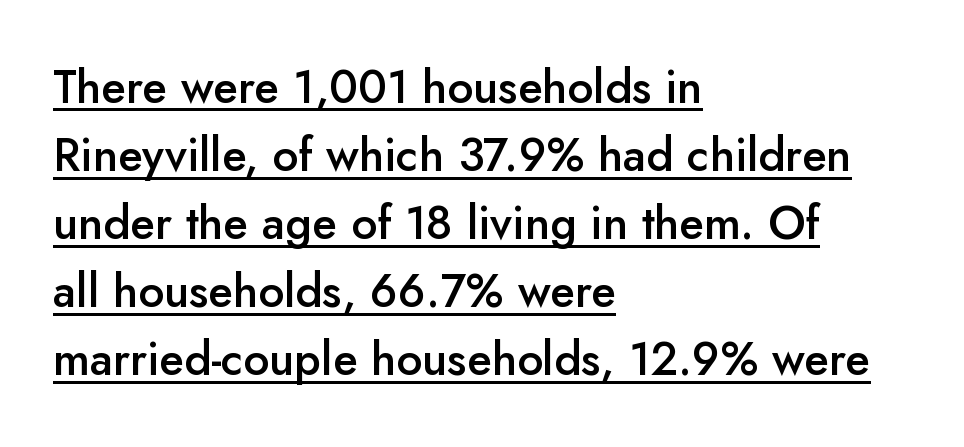
The passage shown is semibold, sitting just below true bold. Is this a fixed-width face? No — the glyphs have proportional, varying widths. Does the copy run flush right? No — it runs flush left. The line texture is even and compact thanks to regular tracking. In terms of leading, this rendering sits right in the middle. Italic: no, the glyphs are upright roman.
